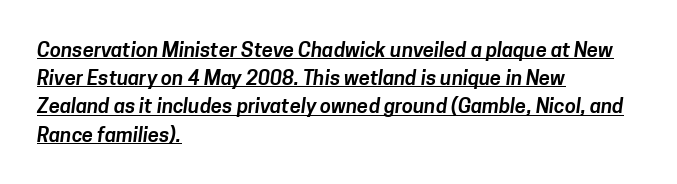
Characters follow at the spacing the type designer built in. Leftover space on each line is placed entirely after the last word. Evenly set lines give the paragraph a standard silhouette. This sample carries an underscore along the baseline area.
